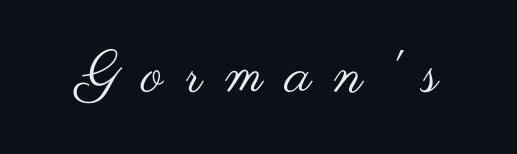
The passage shown is typeset with a sans-serif family. Honestly, there is no underline to notice here at all. The cut favours lightness, reaching ordinary text weight at its darkest. Do the characters align in a grid? No, the font is proportional. Display-style spreading of the glyphs; the letterfit is very open.
